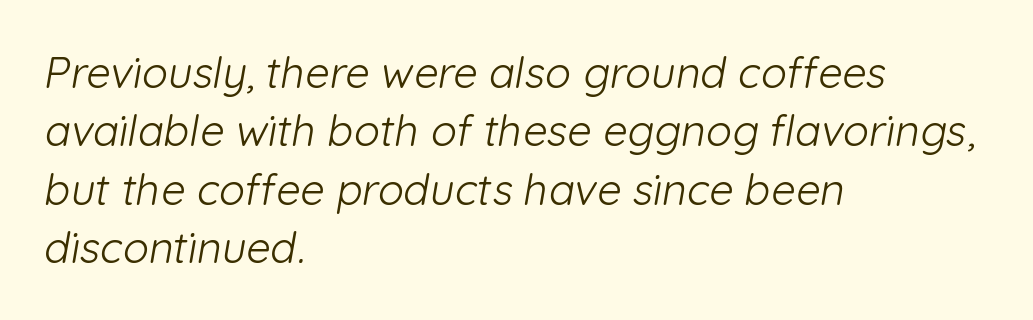
The image shows 43 px light sans-serif type; set left-aligned, normal line spacing (1.36x), normal letter spacing, not underlined; low stroke contrast and a medium x-height.
